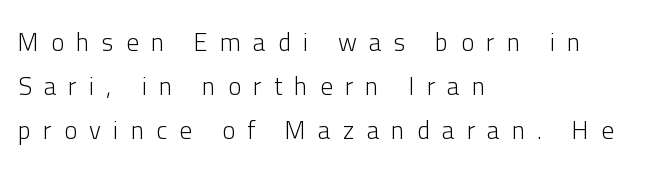
On a weight scale, this lands at 450 or below. The typesetter chose a ragged-right arrangement here. The words here are not underlined. You could only call the tracking loose — the letters float apart. Posture: vertical.
